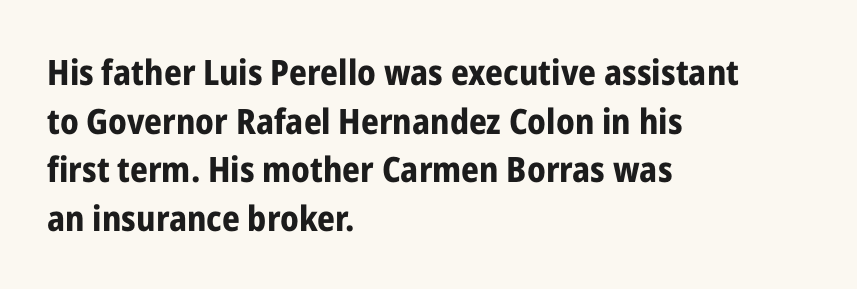
The image shows 35 px bold, condensed sans-serif type, upright; set left-aligned, normal line spacing (1.39x), normal letter spacing, not underlined; low stroke contrast and a medium x-height.
